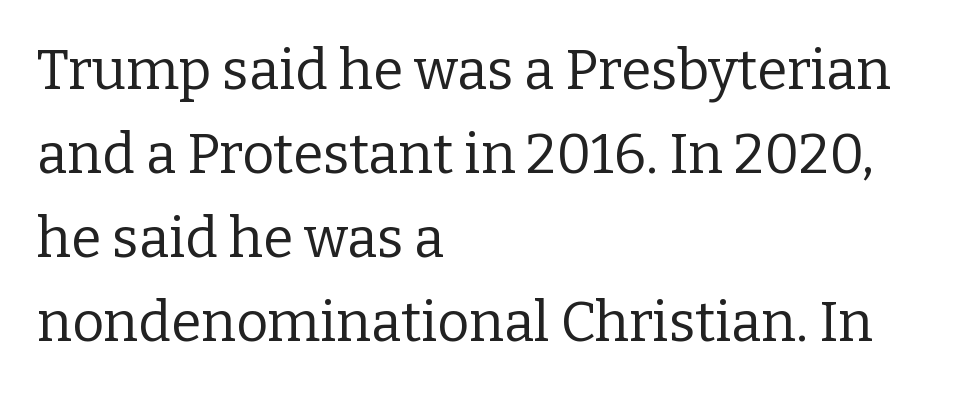
Each new line begins a customary step beneath the previous one. The ragged edge is on the right, which tells us the setting is flush left. Look at the tracking — it's just the regular setting, nothing added. Here the designer chose a conventional face with non-uniform glyph widths. Little horizontal feet cap the strokes, marking this as serif type. The characters are drawn with everyday or finer stroke widths.
